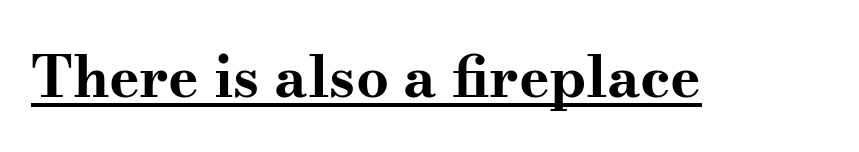
No extra tracking has been applied to these lines. Upright lettering throughout. In terms of letterform style, serifs are clearly present. Glance below the letters and you will spot a drawn line. As a designer I'd log this as weight 700, bold. Do the characters align in a grid? No, the font is proportional.
